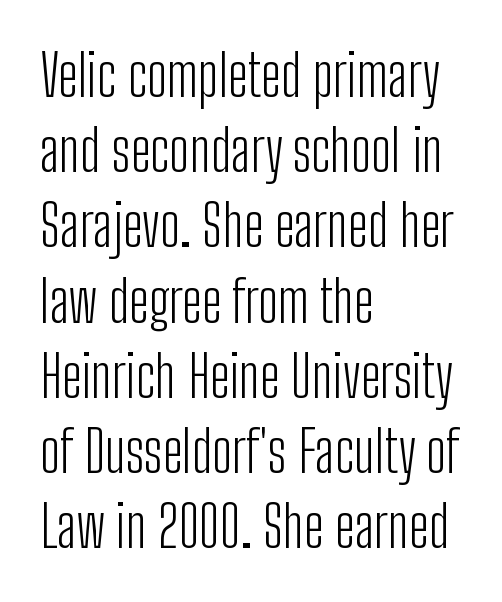
The gaps between neighbouring characters are ordinary and unremarkable. The glyphs in this specimen are sans serif. Think standard paragraph weight, or any step lighter than that. Bare-footed words on every line. Interline gaps are of average width in this sample.
